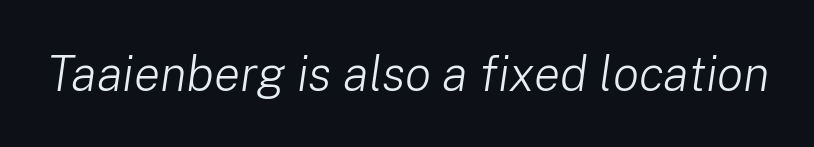
Q: Is the text bold? A: No.
Q: Is the text italic (slanted)? A: Yes, it leans right by about 8 degrees.
Q: Is the text underlined? A: No.
Q: Is the spacing between letters normal or unusually wide? A: Normal.
Q: Width (condensed, normal, or wide)? A: Normal.
Q: Stroke contrast? A: Low.
Q: x-height? A: Medium.
Q: Monospaced? A: No.
